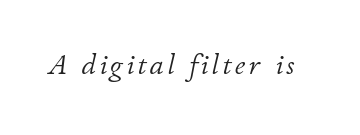
Q: Is the text bold? A: No.
Q: Is the text italic (slanted)? A: Yes, it leans right by about 11 degrees.
Q: Is the text underlined? A: No.
Q: Width (condensed, normal, or wide)? A: Normal.
Q: Stroke contrast? A: Low.
Q: x-height? A: Small.
Q: Monospaced? A: No.
